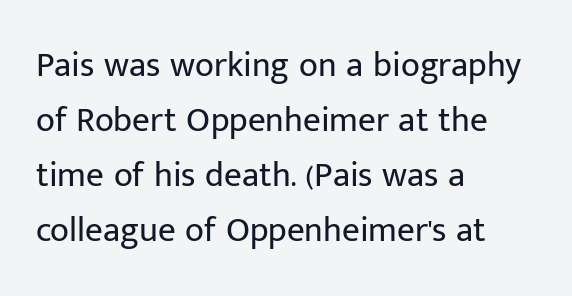
Q: Is the text bold? A: No.
Q: Is the text italic (slanted)? A: No, it is upright.
Q: Is the typeface a serif or a sans-serif typeface? A: Sans-serif.
Q: Is the text underlined? A: No.
Q: How is the paragraph aligned? A: Left-aligned.
Q: Is the spacing between letters normal or unusually wide? A: Normal.
Q: Is the spacing between lines tight, normal or loose? A: Normal.
Q: Width (condensed, normal, or wide)? A: Normal.
Q: Stroke contrast? A: Low.
Q: x-height? A: Medium.
Q: Monospaced? A: No.
